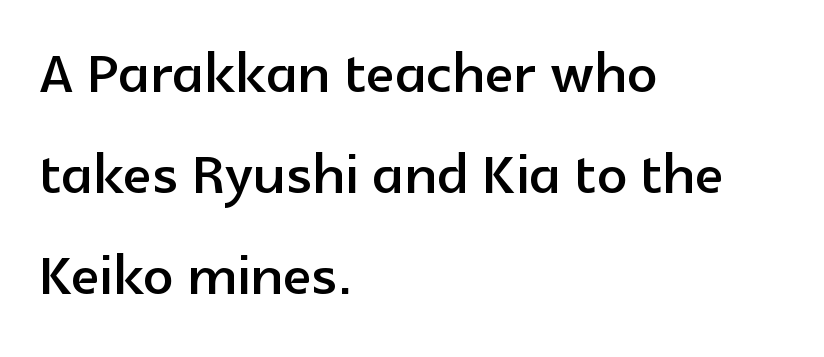
Q: Is the text italic (slanted)? A: No, it is upright.
Q: Is the typeface a serif or a sans-serif typeface? A: Sans-serif.
Q: Is the text underlined? A: No.
Q: How is the paragraph aligned? A: Left-aligned.
Q: Is the spacing between letters normal or unusually wide? A: Normal.
Q: Is the spacing between lines tight, normal or loose? A: Normal.
Q: Width (condensed, normal, or wide)? A: Normal.
Q: x-height? A: Medium.
Q: Monospaced? A: No.
